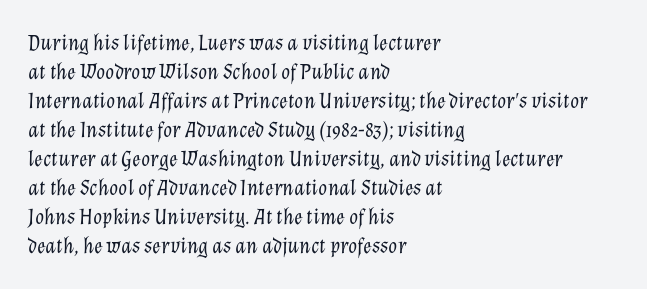
Q: Is the text bold? A: No.
Q: Is the text italic (slanted)? A: Yes, it leans right by about 12 degrees.
Q: Is the text underlined? A: No.
Q: How is the paragraph aligned? A: Left-aligned.
Q: Is the spacing between letters normal or unusually wide? A: Normal.
Q: Is the spacing between lines tight, normal or loose? A: Normal.
